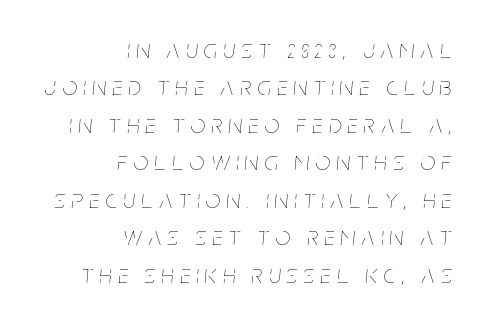
Designer's note — italics engaged. No chunkiness to these letters — they're not bold. This rendering widens character spacing well past its baseline value. Leading: standard. The rendering anchors every line to the right-hand side.
